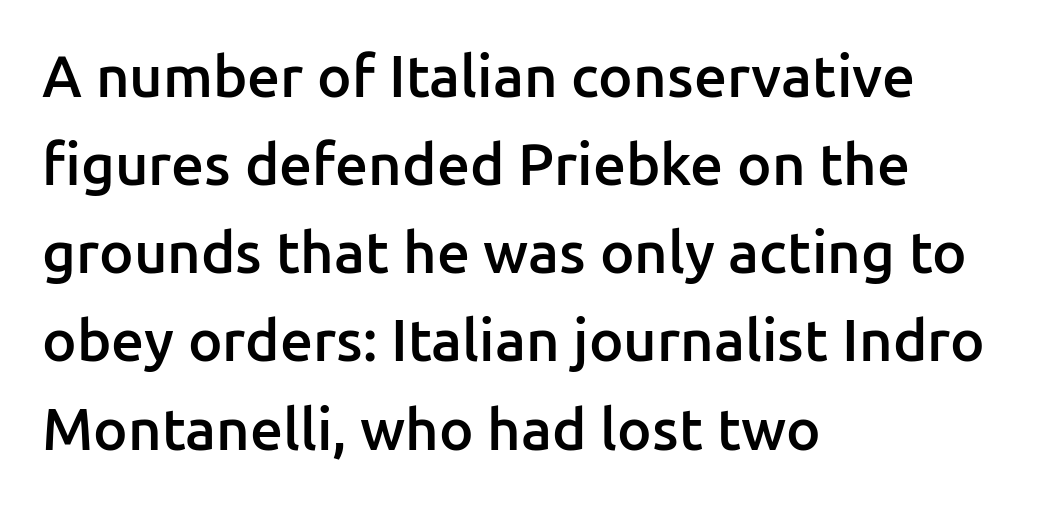
{"serif": "no", "italic": "no", "bold": "semi", "weight": "semibold", "width": "normal", "stroke_contrast": "low", "x_height": "medium", "monospaced": "no", "underline": "no", "align": "left", "line_spacing": "normal", "line_spacing_ratio": 1.52, "letter_spacing": "normal", "letter_spacing_em": 0.0, "glyph_px": 58}
